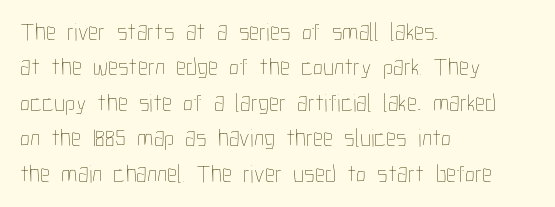
Plain, unruled lines of type. Is the type heavy? It reads as light-to-regular instead. Interline gaps are of average width in this sample. In terms of posture, this sample is upright. These lines are set flush left with a ragged right edge. Nothing unusual about the tracking: characters are spaced as the font intends.
